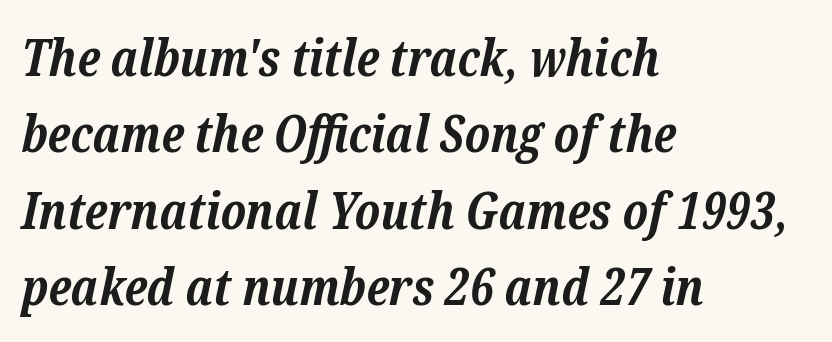
{"serif": "yes", "italic": "yes", "lean": "right", "slant_degrees": 12, "bold": "yes", "weight": "bold", "width": "normal", "stroke_contrast": "low", "x_height": "medium", "monospaced": "no", "underline": "no", "align": "left", "line_spacing": "normal", "line_spacing_ratio": 1.5, "letter_spacing": "normal", "letter_spacing_em": 0.0, "glyph_px": 51}
